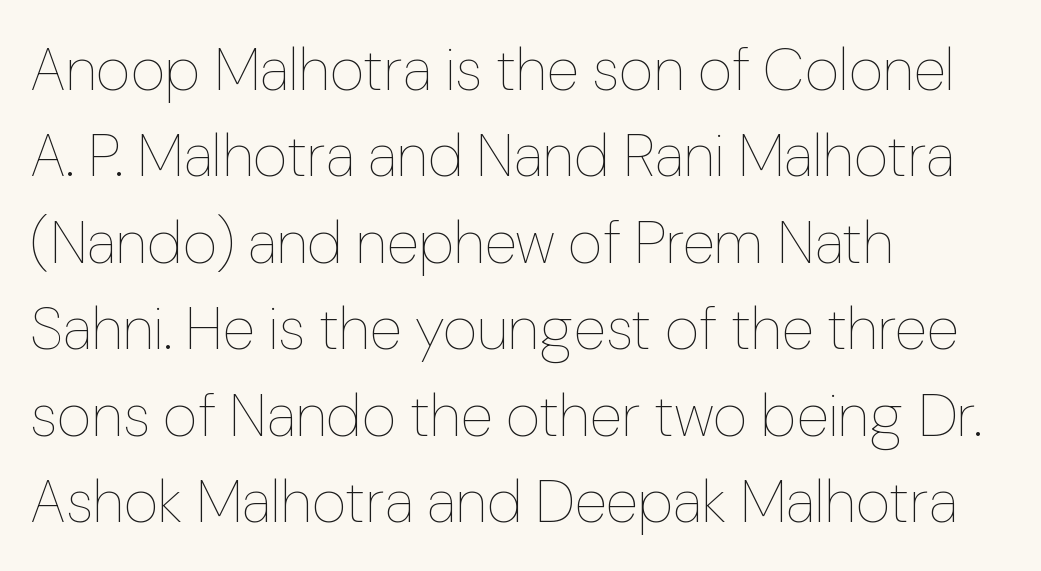
Q: Is the text bold? A: No.
Q: Is the text italic (slanted)? A: No, it is upright.
Q: Is the text underlined? A: No.
Q: How is the paragraph aligned? A: Left-aligned.
Q: Is the spacing between letters normal or unusually wide? A: Normal.
Q: Is the spacing between lines tight, normal or loose? A: Normal.
Q: Width (condensed, normal, or wide)? A: Normal.
Q: Stroke contrast? A: Low.
Q: x-height? A: Medium.
Q: Monospaced? A: No.
